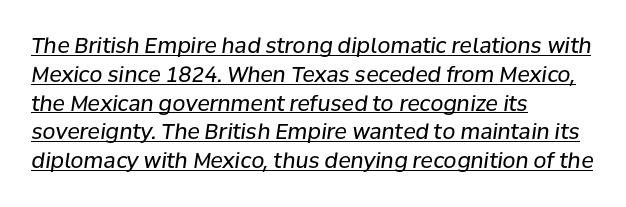
Q: Is the text bold? A: No.
Q: Is the text italic (slanted)? A: Yes, it leans right by about 8 degrees.
Q: Is the text underlined? A: Yes.
Q: How is the paragraph aligned? A: Left-aligned.
Q: Is the spacing between letters normal or unusually wide? A: Normal.
Q: Is the spacing between lines tight, normal or loose? A: Normal.
